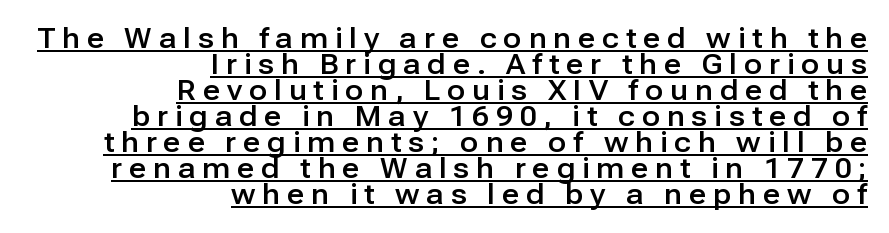
The image shows 27 px text type, upright; set right-aligned, tight line spacing (0.96x), unusually wide letter spacing (+0.26 em), underlined.
